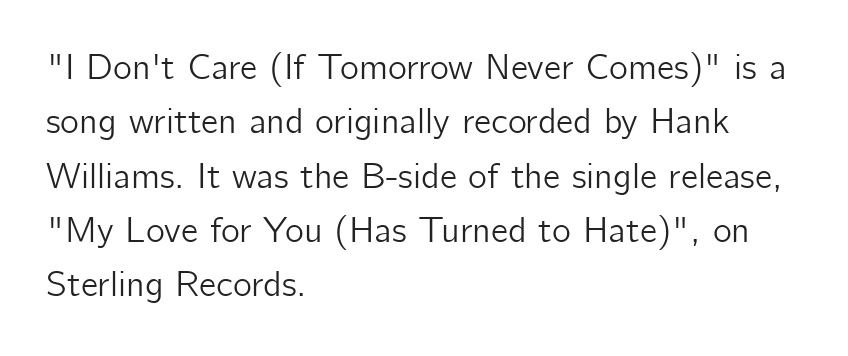
{"serif": "no", "italic": "no", "width": "normal", "stroke_contrast": "low", "x_height": "medium", "monospaced": "no", "underline": "no", "align": "left", "line_spacing": "normal", "line_spacing_ratio": 1.51, "letter_spacing": "normal", "letter_spacing_em": 0.0, "glyph_px": 36}
